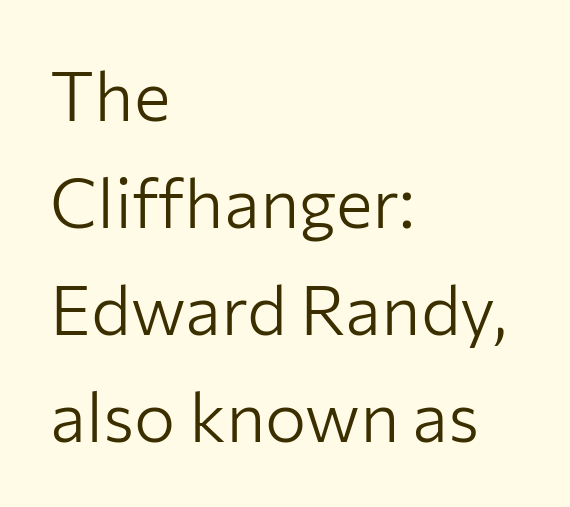
The image shows 69 px light sans-serif type, upright; set left-aligned, normal line spacing (1.55x), normal letter spacing, not underlined; low stroke contrast and a medium x-height.
